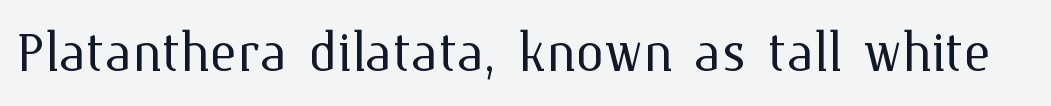
Q: Is the text bold? A: No.
Q: Is the text italic (slanted)? A: No, it is upright.
Q: Is the text underlined? A: No.
Q: Is the spacing between letters normal or unusually wide? A: Normal.
Q: Width (condensed, normal, or wide)? A: Normal.
Q: Stroke contrast? A: Medium.
Q: x-height? A: Medium.
Q: Monospaced? A: No.
